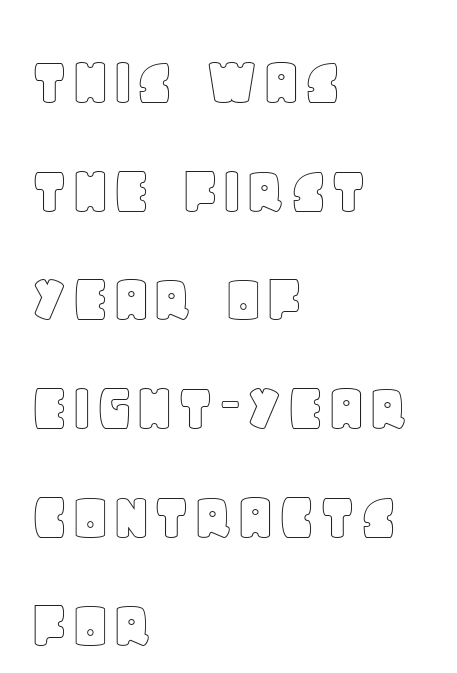
Spacing verdict: proportional, widths tailored to each character. The strip under each line holds only bare page. Glyph-to-glyph distance matches everyday printed text. The letters stand upright; this is a roman face. Horizontally, the lines are justified to the leading edge only.
